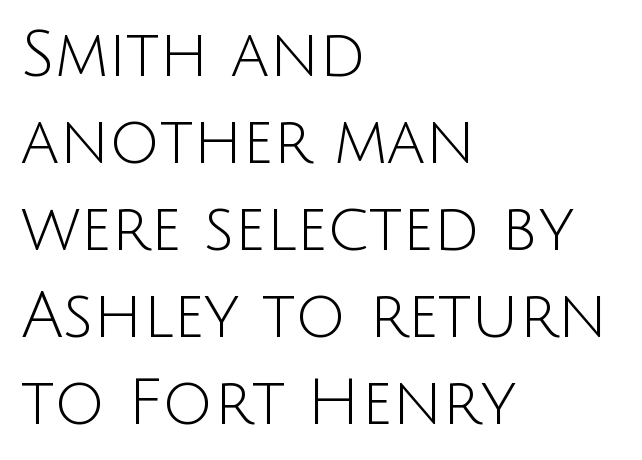
Caption: multi-line text, flush left, ragged right. These lines are rendered in a variable-pitch font. What stands out about the letter spacing? Nothing — it is the standard amount. Is the type heavy? It reads as light-to-regular instead.
